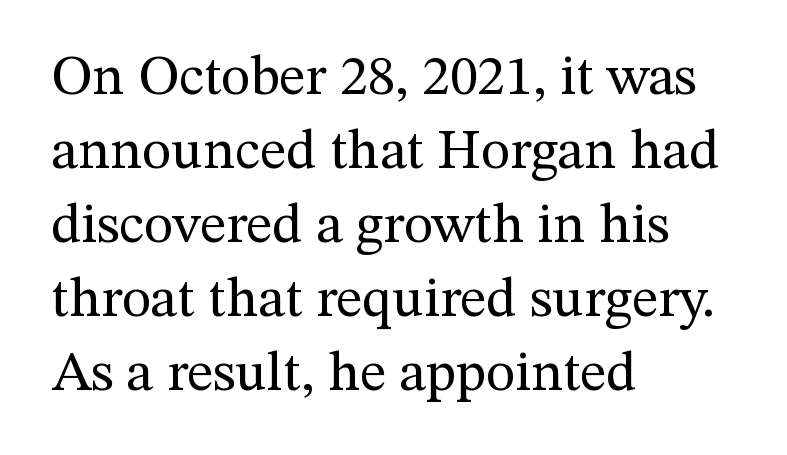
The image shows 56 px regular-weight serif type, upright; set left-aligned, normal line spacing (1.32x), normal letter spacing, not underlined; medium stroke contrast and a medium x-height.
